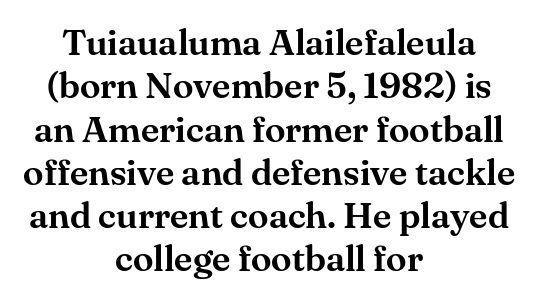
Unlike italic type, these characters show no tilt at all. Short note: letters normally spaced. Check the space under the baseline: it is left empty. Spacing verdict: proportional, widths tailored to each character. You can tell from the footed stems that serif type was used. Typeset on center — no edge is straight.
